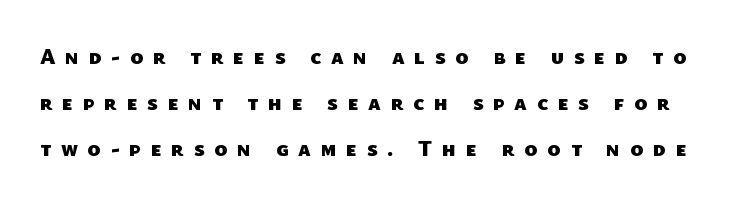
The image shows 22 px bold type; set loose line spacing (2.09x), unusually wide letter spacing (+0.44 em), not underlined.
